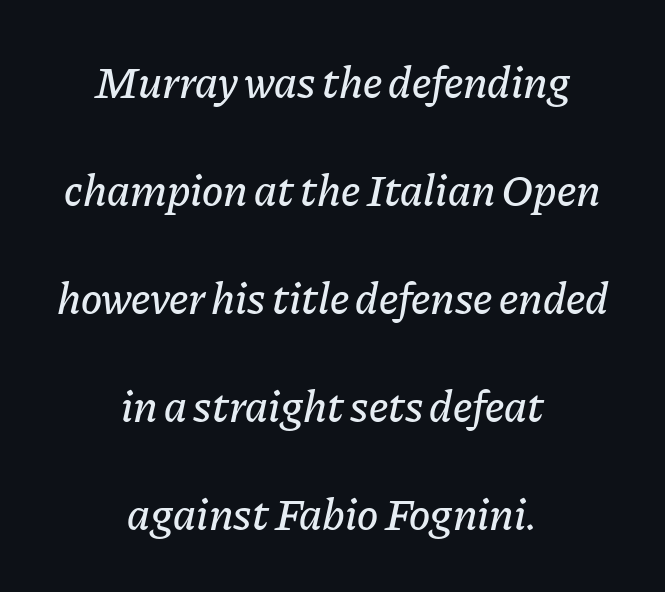
The image shows 45 px text type, italic (leaning right); set centered, loose line spacing (2.4x), normal letter spacing, not underlined; low stroke contrast and a medium x-height.
